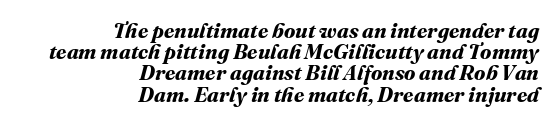
The designer dialed line spacing down below the default. Standard letterfit; no display-style spreading of the glyphs. Set as a true bold cut, around the 700 mark. Right-aligned paragraph, ragged on the left.
